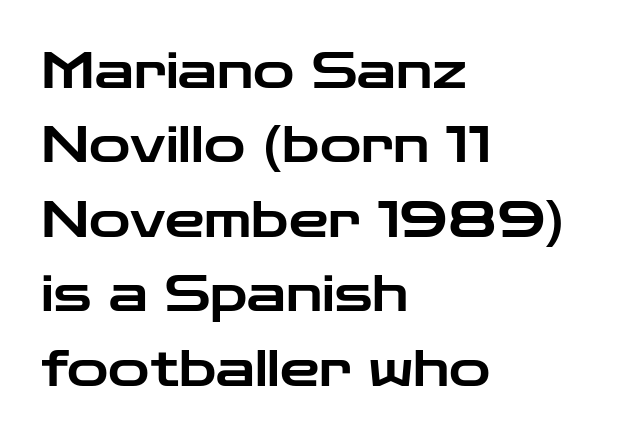
The image shows 50 px wide sans-serif type, upright; set left-aligned, normal line spacing (1.49x), normal letter spacing, not underlined; low stroke contrast and a medium x-height.
